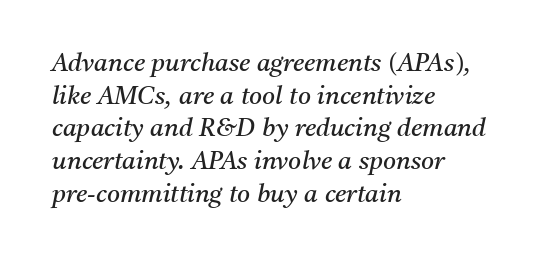
The image shows 25 px text type, italic (leaning right); set left-aligned, normal line spacing (1.31x), normal letter spacing, not underlined.
